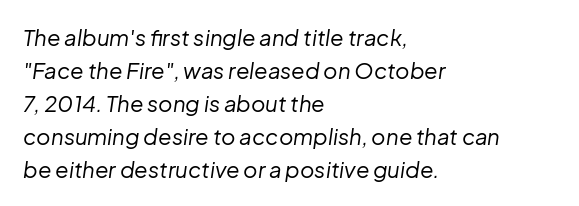
The image shows 22 px text type, italic (leaning right); set left-aligned, normal line spacing (1.5x), normal letter spacing, not underlined.
